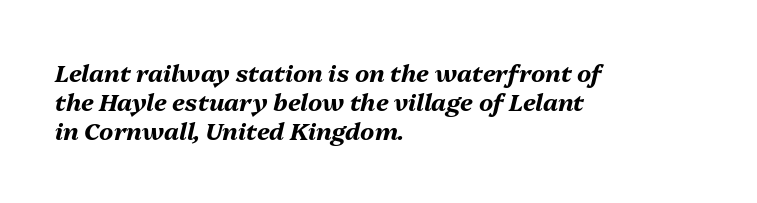
Every row of glyphs begins at an identical x-position on the left. The letters sit at their default tracking, neither squeezed nor spread. Emphasis-style slanted type is in use. Look at the stroke-to-counter ratio: heavy, a bold. The specimen omits any rule beneath the text block's lines.
